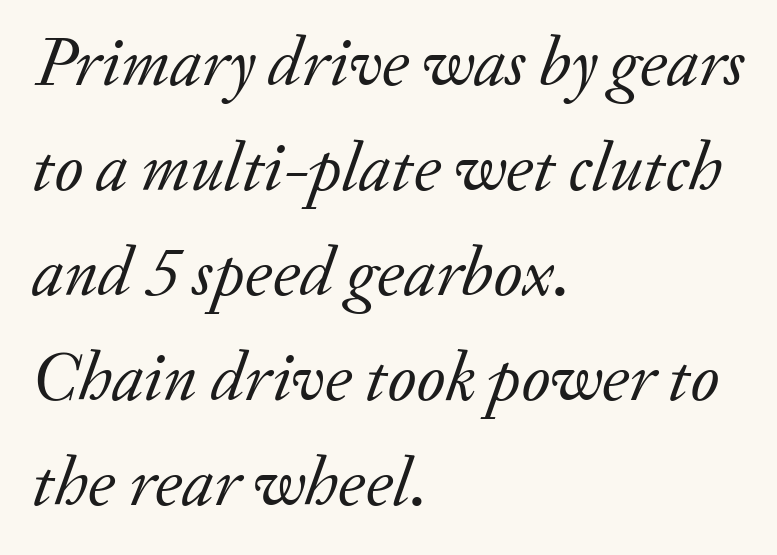
{"serif": "yes", "italic": "yes", "lean": "right", "slant_degrees": 20, "bold": "no", "weight": "regular", "width": "normal", "stroke_contrast": "low", "x_height": "small", "monospaced": "no", "underline": "no", "align": "left", "line_spacing": "normal", "line_spacing_ratio": 1.5, "letter_spacing": "normal", "letter_spacing_em": 0.0, "glyph_px": 70}
